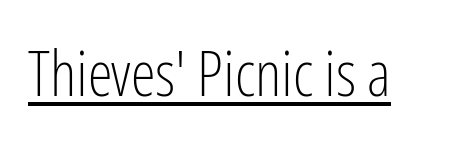
The glyphs are accompanied by a horizontal stroke just below them. When letters stand straight like this, we call the style roman or upright. The type is set solid horizontally, with unmodified tracking. Observe the absence of serifs on each vertical stroke in this sample. A typesetter would call this proportional, since set widths differ per character. On a weight scale, this lands at 450 or below.
